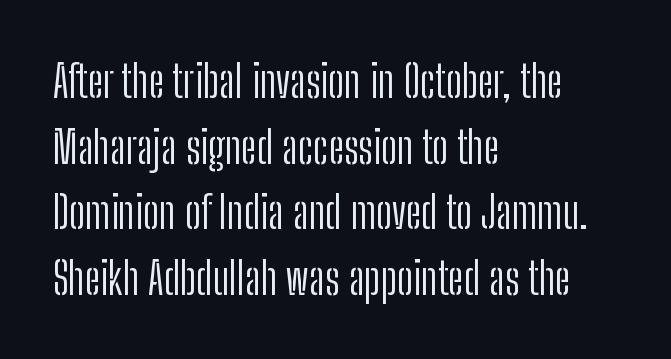
The letters stand upright; this is a roman face. You could call the tracking neutral — neither tight nor loose. The font family rendered here belongs to the sans-serif group. Descender tails drop into unmarked territory.
